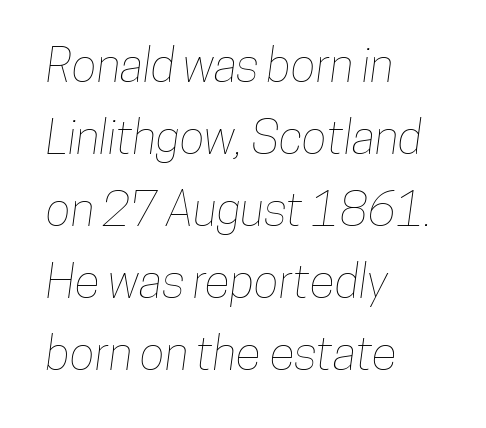
The image shows 47 px condensed type; set left-aligned, normal line spacing (1.53x), normal letter spacing, not underlined; low stroke contrast and a medium x-height.
